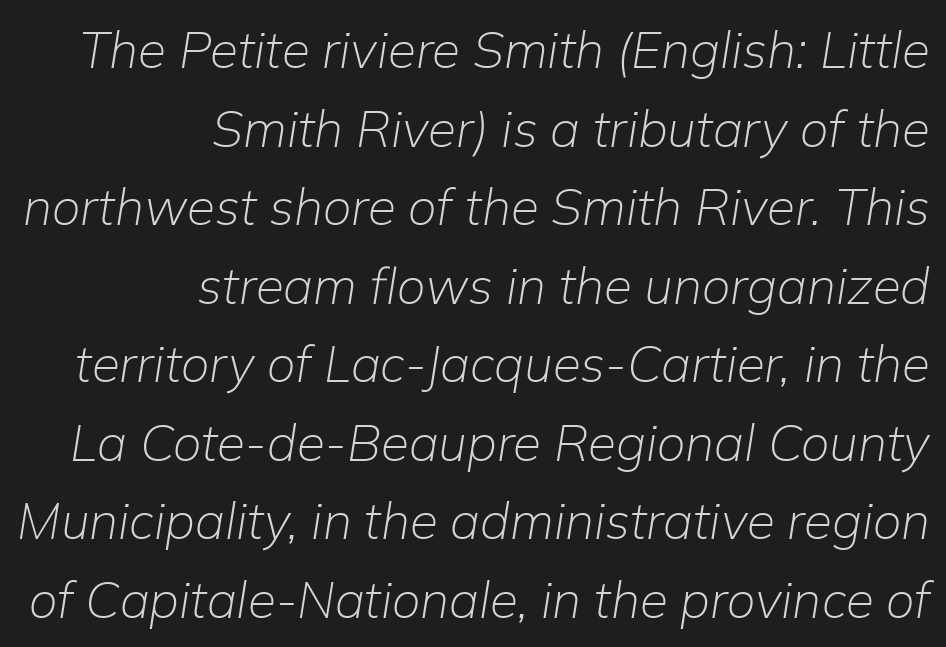
{"italic": "yes", "lean": "right", "slant_degrees": 9, "bold": "no", "weight": "light", "width": "normal", "stroke_contrast": "low", "x_height": "medium", "monospaced": "no", "underline": "no", "align": "right", "line_spacing": "normal", "line_spacing_ratio": 1.54, "letter_spacing": "normal", "letter_spacing_em": 0.0, "glyph_px": 51}
